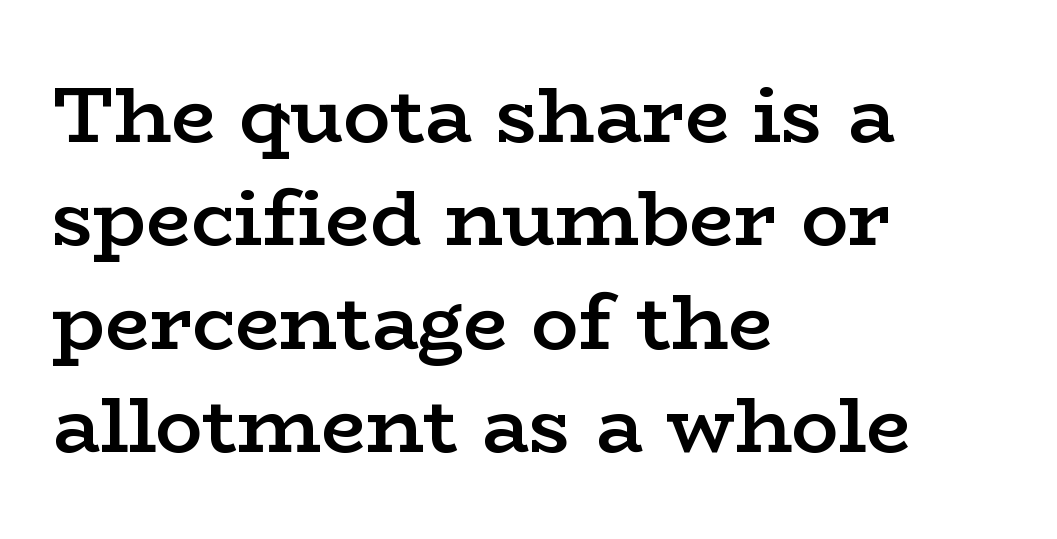
The image shows 79 px semibold, wide serif type, upright; set left-aligned, normal line spacing (1.31x), normal letter spacing, not underlined; low stroke contrast and a medium x-height.
